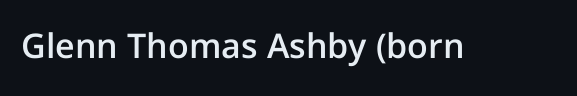
{"serif": "no", "italic": "no", "bold": "semi", "weight": "semibold", "width": "normal", "stroke_contrast": "low", "x_height": "medium", "monospaced": "no", "underline": "no", "letter_spacing": "normal", "letter_spacing_em": 0.0, "glyph_px": 34}
